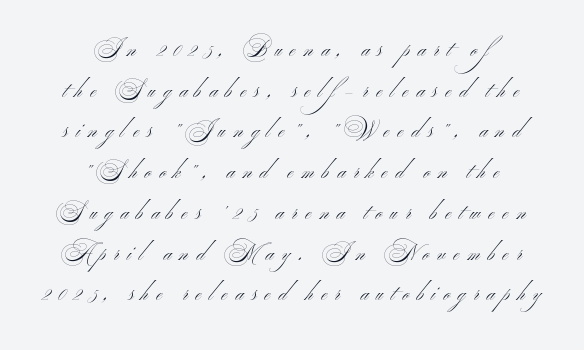
Q: Is the text bold? A: No.
Q: Is the text underlined? A: No.
Q: How is the paragraph aligned? A: Centered.
Q: Is the spacing between letters normal or unusually wide? A: Unusually wide.
Q: Is the spacing between lines tight, normal or loose? A: Loose.
